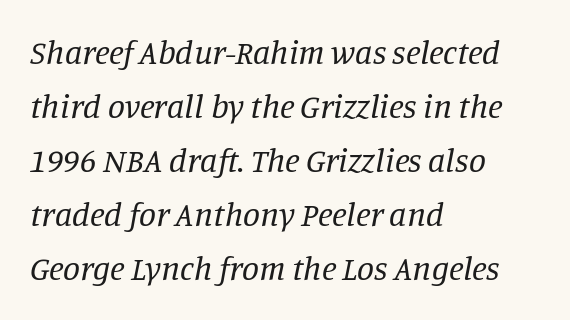
{"serif": "yes", "italic": "yes", "lean": "right", "slant_degrees": 11, "bold": "no", "weight": "regular", "width": "normal", "stroke_contrast": "low", "x_height": "large", "monospaced": "no", "underline": "no", "align": "left", "line_spacing": "normal", "line_spacing_ratio": 1.59, "letter_spacing": "normal", "letter_spacing_em": 0.0, "glyph_px": 34}
